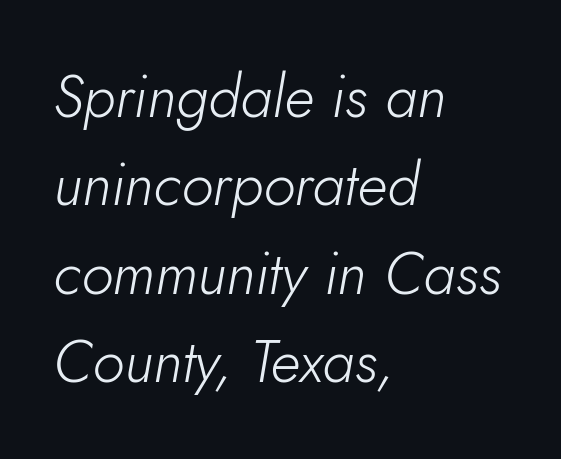
The strip under each line holds only bare page. Proportional: the letters do not fall into vertical columns. Tall strokes in this sample are angled rather than plumb. Compared with a centered layout, this one pins lines to the left instead. The typeface has the unassuming heft of standard copy or less. Default kerning and tracking; the words read as compact shapes.
